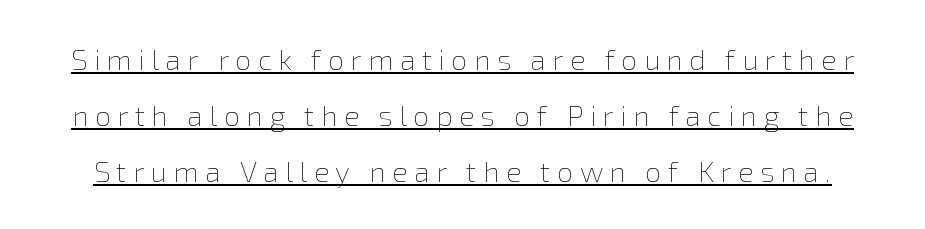
{"italic": "no", "bold": "no", "weight": "thin", "width": "normal", "stroke_contrast": "low", "x_height": "medium", "monospaced": "no", "underline": "yes", "line_spacing": "loose", "line_spacing_ratio": 1.93, "letter_spacing": "wide", "letter_spacing_em": 0.22, "glyph_px": 29}
